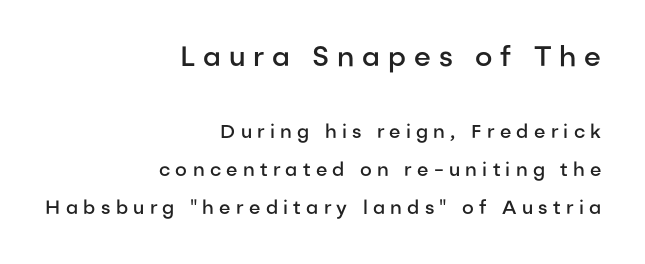
{"serif": "no", "italic": "no", "bold": "semi", "weight": "semibold", "width": "normal", "stroke_contrast": "low", "x_height": "medium", "monospaced": "no", "underline": "no", "align": "right", "line_spacing": "loose", "line_spacing_ratio": 2.01, "letter_spacing": "wide", "letter_spacing_em": 0.28, "larger_block": "first", "size_ratio": 1.47, "glyph_px": 28}
